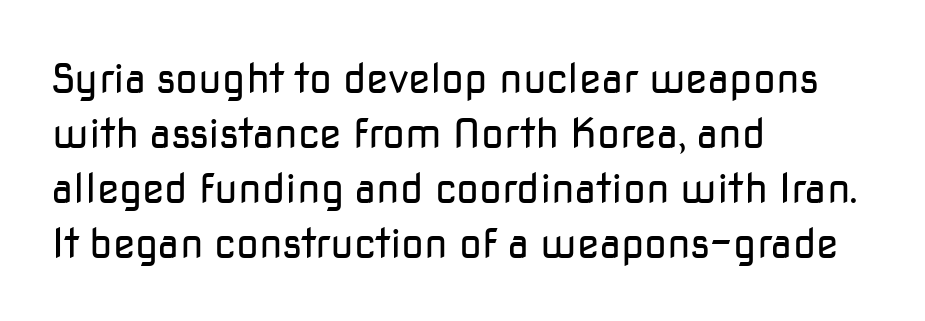
{"serif": "no", "italic": "no", "bold": "no", "weight": "regular", "width": "normal", "stroke_contrast": "low", "x_height": "medium", "monospaced": "no", "underline": "no", "align": "left", "line_spacing": "normal", "line_spacing_ratio": 1.34, "letter_spacing": "normal", "letter_spacing_em": 0.0, "glyph_px": 41}
